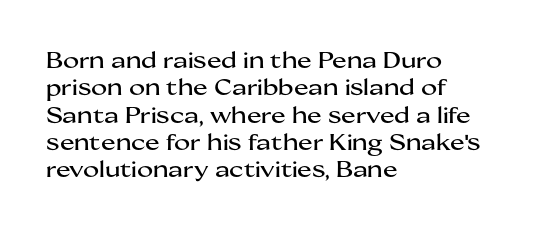
The lines are quadded left. Bare-footed words on every line. Notice how the stems are strictly vertical — no italics here. The gaps between neighbouring characters are ordinary and unremarkable.
